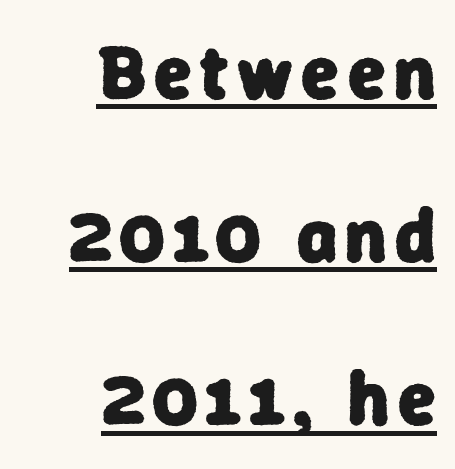
Q: Is the text bold? A: Yes.
Q: Is the typeface a serif or a sans-serif typeface? A: Sans-serif.
Q: Is the text underlined? A: Yes.
Q: How is the paragraph aligned? A: Right-aligned.
Q: Is the spacing between lines tight, normal or loose? A: Loose.
Q: Width (condensed, normal, or wide)? A: Normal.
Q: Stroke contrast? A: Low.
Q: x-height? A: Medium.
Q: Monospaced? A: No.
